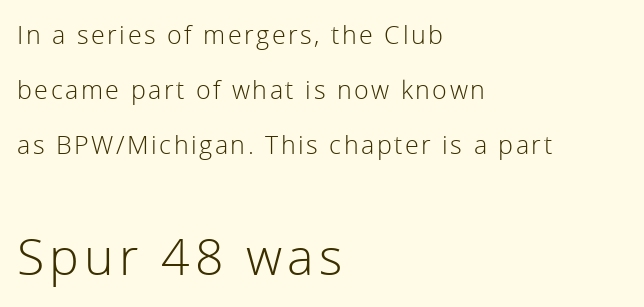
Q: Is the text bold? A: No.
Q: Is the text italic (slanted)? A: No, it is upright.
Q: Is the typeface a serif or a sans-serif typeface? A: Sans-serif.
Q: Is the text underlined? A: No.
Q: How is the paragraph aligned? A: Left-aligned.
Q: Is the spacing between lines tight, normal or loose? A: Loose.
Q: Which block of text is set in a larger size, the first (top) or the second (bottom)? A: The second (bottom) one.
Q: Width (condensed, normal, or wide)? A: Normal.
Q: Stroke contrast? A: Low.
Q: x-height? A: Medium.
Q: Monospaced? A: No.
